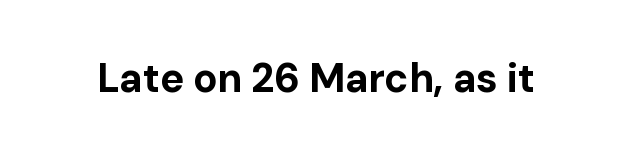
The image shows 40 px bold sans-serif type, upright; set normal letter spacing, not underlined; low stroke contrast and a medium x-height.
